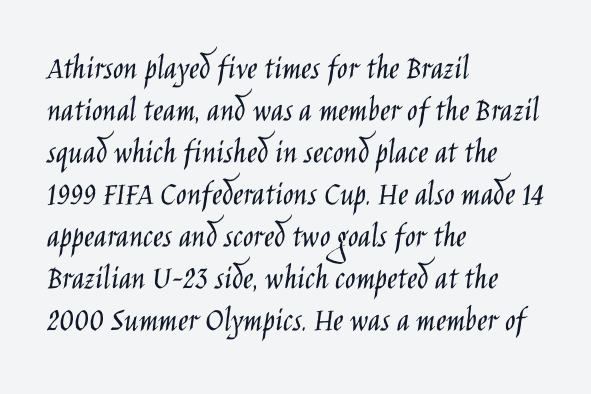
These lines are rendered in a variable-pitch font. Stroke terminals: plain, sans-serif. Honestly, the letter spacing is just normal — you wouldn't notice it. Reading down the block, your eye returns to a fixed left position each line.
